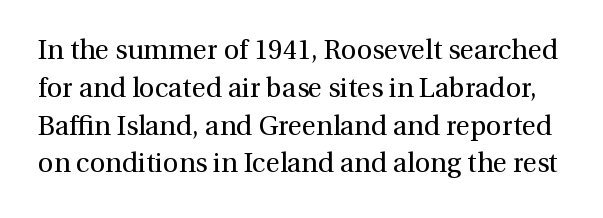
The image shows 27 px text type, upright; set normal line spacing (1.4x), normal letter spacing, not underlined.
